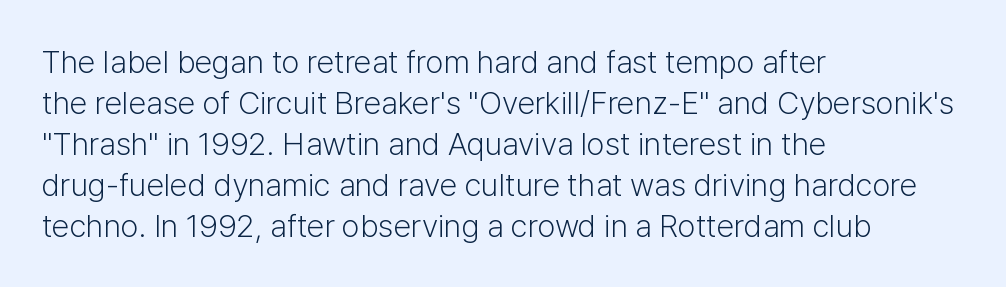
The cut favours lightness, reaching ordinary text weight at its darkest. How would I describe the line gaps? Plain and ordinary. Layout note: lines flush left. Unlike italic type, these characters show no tilt at all. The rendering uses natural spacing where letterforms have individual widths.
